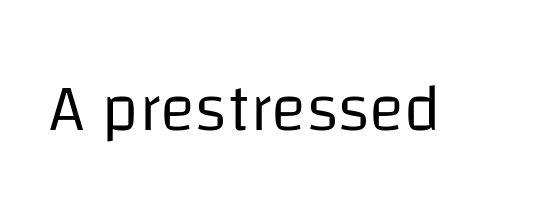
Q: Is the text bold? A: No.
Q: Is the text italic (slanted)? A: No, it is upright.
Q: Is the typeface a serif or a sans-serif typeface? A: Sans-serif.
Q: Is the text underlined? A: No.
Q: Is the spacing between letters normal or unusually wide? A: Normal.
Q: Width (condensed, normal, or wide)? A: Normal.
Q: Stroke contrast? A: Low.
Q: x-height? A: Large.
Q: Monospaced? A: No.
